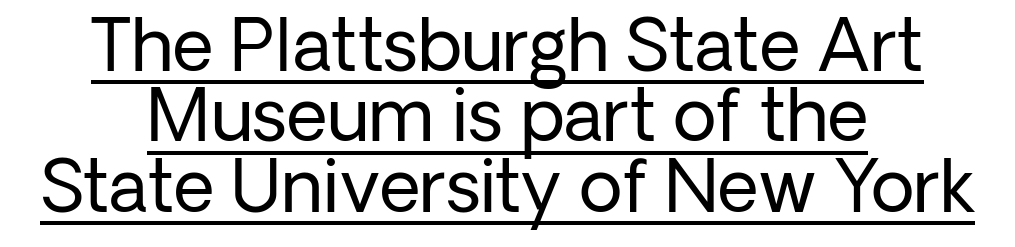
The image shows 71 px regular-weight sans-serif type, upright; set centered, tight line spacing (0.99x), normal letter spacing, underlined; low stroke contrast and a medium x-height.
